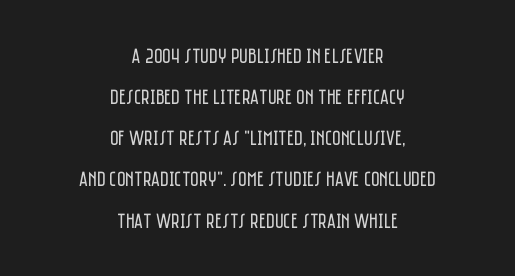
Q: Is the text bold? A: No.
Q: Is the text italic (slanted)? A: No, it is upright.
Q: Is the text underlined? A: No.
Q: How is the paragraph aligned? A: Centered.
Q: Is the spacing between letters normal or unusually wide? A: Normal.
Q: Is the spacing between lines tight, normal or loose? A: Loose.
